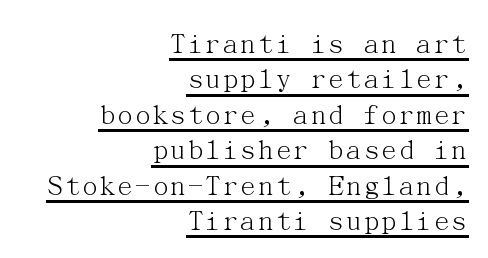
{"serif": "yes", "italic": "no", "bold": "no", "weight": "light", "width": "normal", "stroke_contrast": "medium", "x_height": "medium", "underline": "yes", "align": "right", "line_spacing_ratio": 1.18, "letter_spacing": "normal", "letter_spacing_em": 0.0, "glyph_px": 30}
